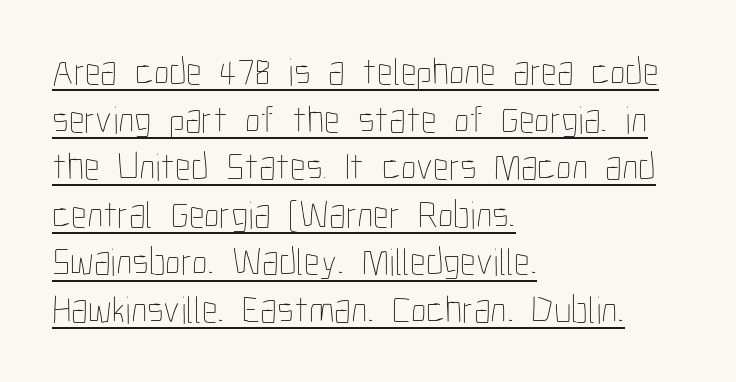
{"italic": "no", "bold": "no", "weight": "thin", "width": "condensed", "stroke_contrast": "low", "x_height": "medium", "monospaced": "no", "underline": "yes", "align": "left", "line_spacing_ratio": 1.22, "letter_spacing": "normal", "letter_spacing_em": 0.0, "glyph_px": 39}
